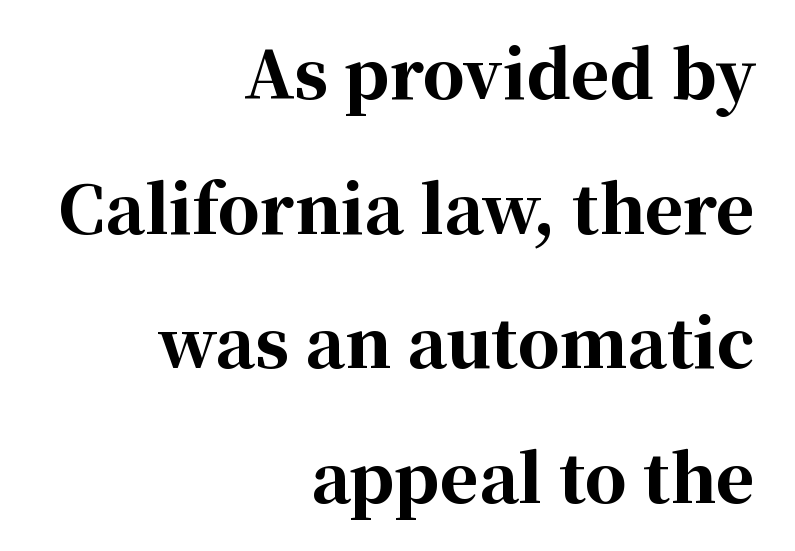
Letter spacing: default. Yep, those are serifs on the letters. This sample uses an upright cut, with every glyph sitting square on the baseline. Is this a fixed-width face? No — the glyphs have proportional, varying widths. The typesetter chose a ragged-left arrangement here. In terms of weight, the rendering is a true, heavy bold.
